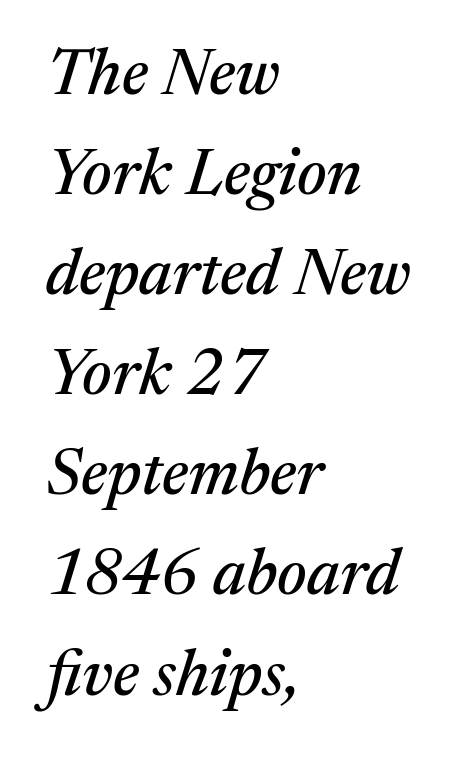
The image shows 65 px serif type, italic (leaning right); set left-aligned, normal line spacing (1.54x), normal letter spacing, not underlined; medium stroke contrast and a medium x-height.
